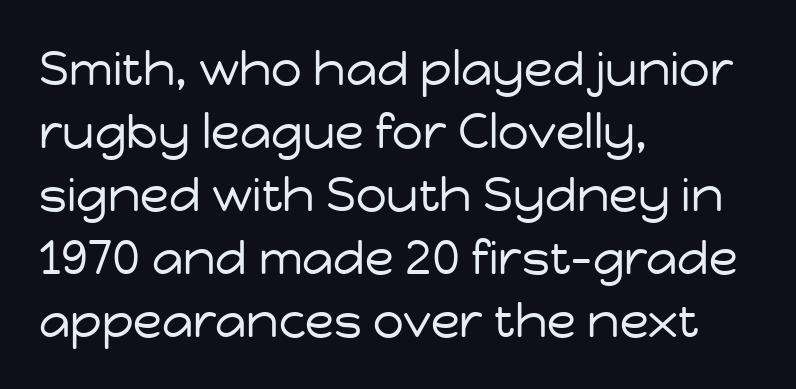
Q: Is the text bold? A: No.
Q: Is the text italic (slanted)? A: No, it is upright.
Q: Is the typeface a serif or a sans-serif typeface? A: Sans-serif.
Q: Is the text underlined? A: No.
Q: How is the paragraph aligned? A: Left-aligned.
Q: Is the spacing between letters normal or unusually wide? A: Normal.
Q: Is the spacing between lines tight, normal or loose? A: Normal.
Q: Width (condensed, normal, or wide)? A: Normal.
Q: Stroke contrast? A: Low.
Q: x-height? A: Medium.
Q: Monospaced? A: No.
